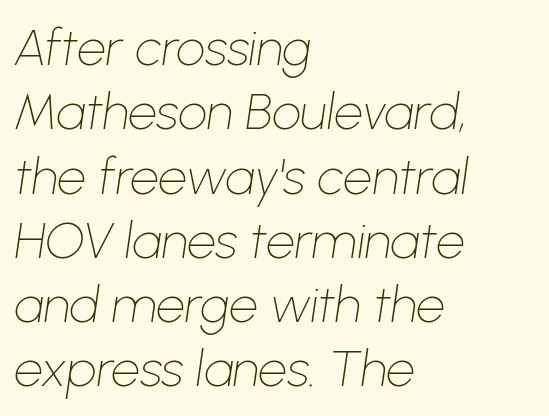
{"italic": "yes", "lean": "right", "slant_degrees": 8, "bold": "no", "weight": "thin", "width": "normal", "stroke_contrast": "low", "x_height": "medium", "monospaced": "no", "underline": "no", "align": "left", "line_spacing": "normal", "line_spacing_ratio": 1.26, "letter_spacing": "normal", "letter_spacing_em": 0.0, "glyph_px": 51}
